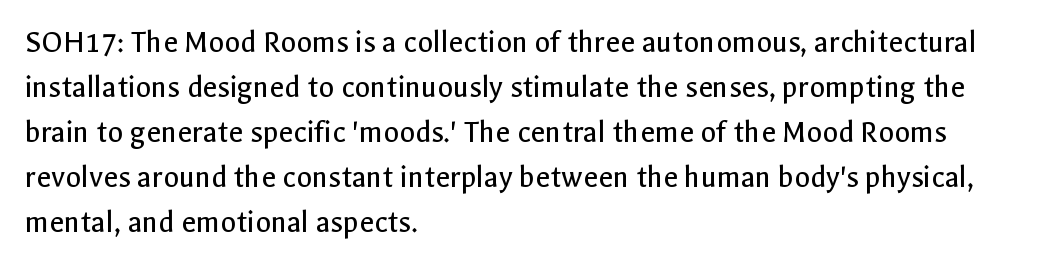
{"serif": "no", "italic": "no", "bold": "no", "weight": "regular", "width": "normal", "x_height": "medium", "monospaced": "no", "underline": "no", "align": "left", "line_spacing": "normal", "line_spacing_ratio": 1.41, "letter_spacing": "normal", "letter_spacing_em": 0.0, "glyph_px": 32}
